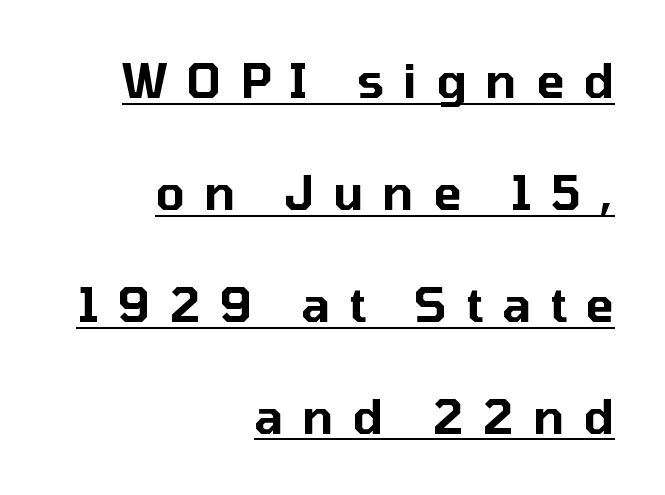
The image shows 47 px sans-serif type, upright; set right-aligned, loose line spacing (2.38x), unusually wide letter spacing (+0.4 em), underlined; low stroke contrast and a medium x-height.
